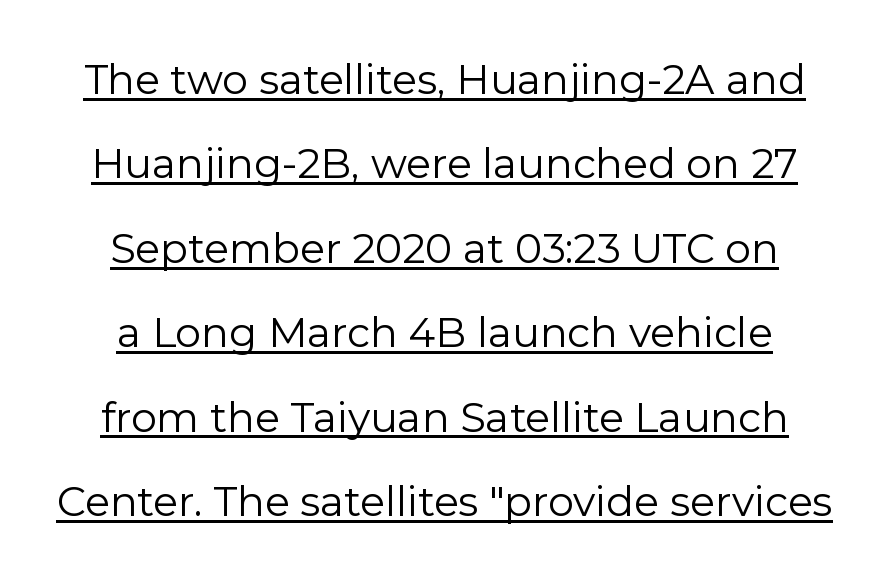
{"serif": "no", "italic": "no", "bold": "no", "weight": "regular", "width": "normal", "stroke_contrast": "low", "x_height": "medium", "monospaced": "no", "underline": "yes", "line_spacing": "loose", "line_spacing_ratio": 2.06, "letter_spacing": "normal", "letter_spacing_em": 0.0, "glyph_px": 41}
